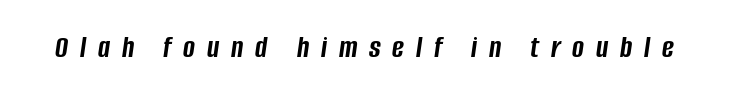
{"italic": "yes", "lean": "right", "slant_degrees": 8, "bold": "yes", "weight": "semibold", "width": "condensed", "stroke_contrast": "low", "x_height": "large", "monospaced": "no", "underline": "no", "letter_spacing": "wide", "letter_spacing_em": 0.37, "glyph_px": 32}
